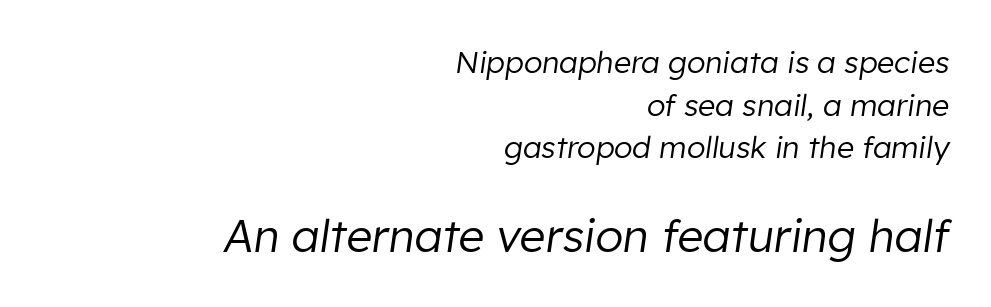
Q: Is the text bold? A: No.
Q: Is the text italic (slanted)? A: Yes, it leans right by about 8 degrees.
Q: Is the text underlined? A: No.
Q: How is the paragraph aligned? A: Right-aligned.
Q: Is the spacing between letters normal or unusually wide? A: Normal.
Q: Is the spacing between lines tight, normal or loose? A: Normal.
Q: Which block of text is set in a larger size, the first (top) or the second (bottom)? A: The second (bottom) one.
Q: Width (condensed, normal, or wide)? A: Normal.
Q: Stroke contrast? A: Low.
Q: x-height? A: Medium.
Q: Monospaced? A: No.
